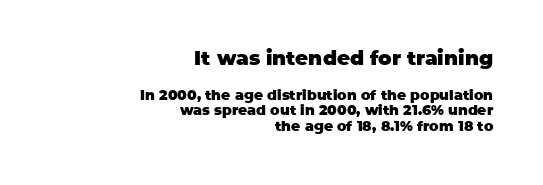
Q: Is the text bold? A: Yes.
Q: Is the text italic (slanted)? A: No, it is upright.
Q: Is the text underlined? A: No.
Q: How is the paragraph aligned? A: Right-aligned.
Q: Is the spacing between letters normal or unusually wide? A: Normal.
Q: Is the spacing between lines tight, normal or loose? A: Tight.
Q: Which block of text is set in a larger size, the first (top) or the second (bottom)? A: The first (top) one.
